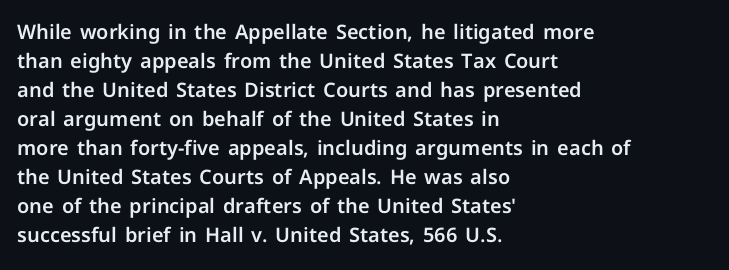
{"italic": "no", "underline": "no", "align": "left", "line_spacing": "normal", "line_spacing_ratio": 1.45, "letter_spacing": "normal", "letter_spacing_em": 0.0, "glyph_px": 20}
